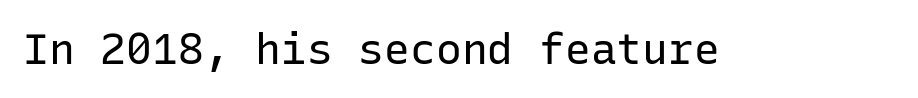
Q: Is the text bold? A: No.
Q: Is the text italic (slanted)? A: No, it is upright.
Q: Is the typeface a serif or a sans-serif typeface? A: Sans-serif.
Q: Is the text underlined? A: No.
Q: Is the spacing between letters normal or unusually wide? A: Normal.
Q: Width (condensed, normal, or wide)? A: Normal.
Q: Stroke contrast? A: Low.
Q: x-height? A: Medium.
Q: Monospaced? A: Yes.
